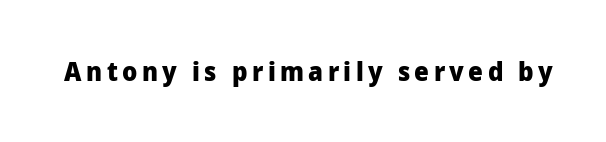
{"italic": "no", "bold": "yes", "underline": "no", "glyph_px": 26}
